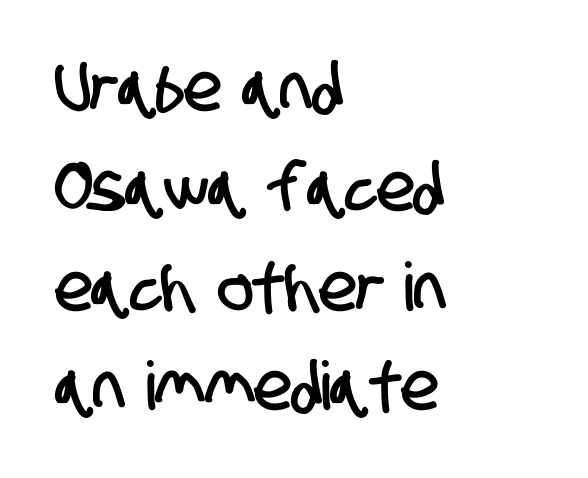
Q: Is the typeface a serif or a sans-serif typeface? A: Sans-serif.
Q: Is the text underlined? A: No.
Q: How is the paragraph aligned? A: Left-aligned.
Q: Is the spacing between letters normal or unusually wide? A: Normal.
Q: Is the spacing between lines tight, normal or loose? A: Normal.
Q: Width (condensed, normal, or wide)? A: Condensed.
Q: Stroke contrast? A: Low.
Q: x-height? A: Large.
Q: Monospaced? A: No.
